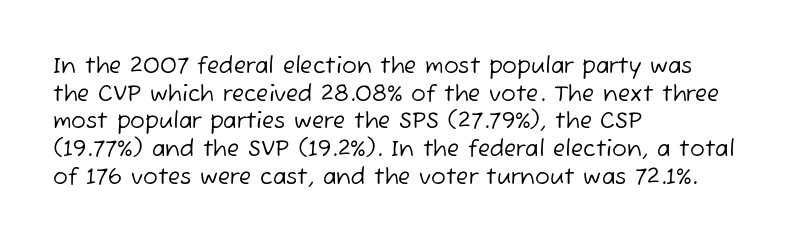
{"bold": "no", "underline": "no", "align": "left", "line_spacing": "normal", "line_spacing_ratio": 1.26, "letter_spacing": "normal", "letter_spacing_em": 0.0, "glyph_px": 22}
